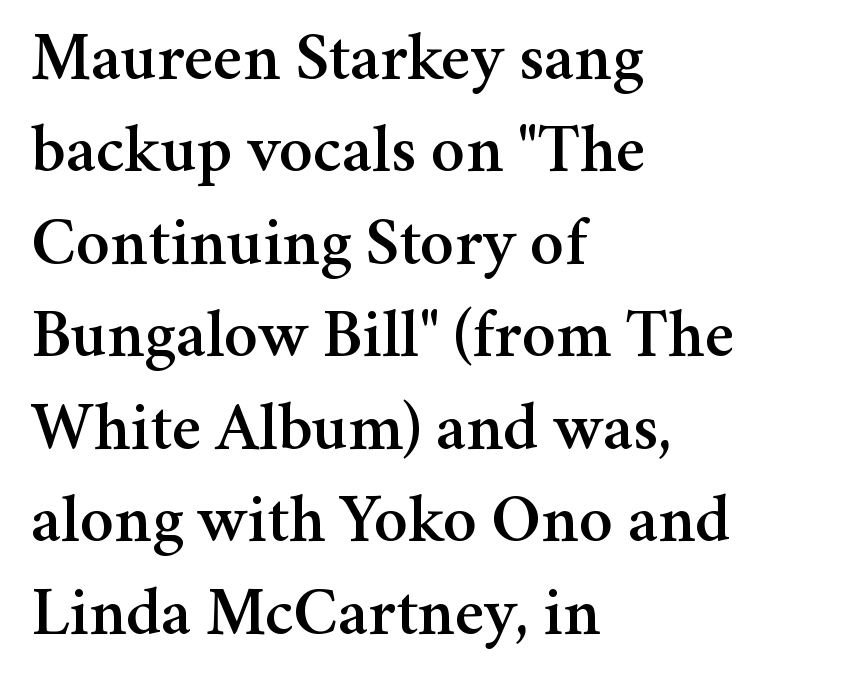
{"serif": "yes", "italic": "no", "width": "normal", "stroke_contrast": "medium", "x_height": "medium", "monospaced": "no", "underline": "no", "align": "left", "line_spacing": "normal", "line_spacing_ratio": 1.36, "letter_spacing": "normal", "letter_spacing_em": 0.0, "glyph_px": 68}
